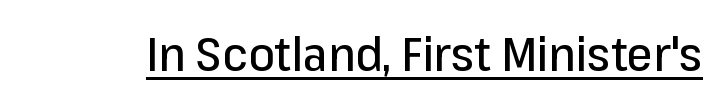
{"serif": "no", "italic": "no", "width": "normal", "stroke_contrast": "low", "x_height": "medium", "monospaced": "no", "underline": "yes", "letter_spacing": "normal", "letter_spacing_em": 0.0, "glyph_px": 47}
